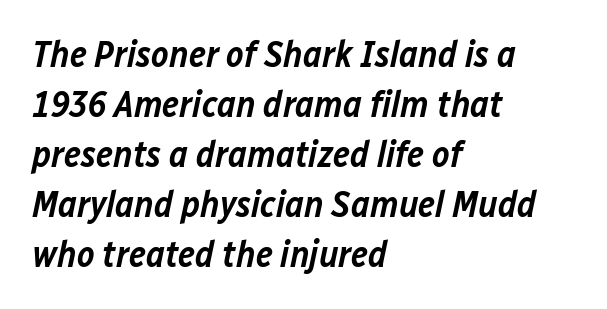
Q: Is the text bold? A: Semi-bold.
Q: Is the text italic (slanted)? A: Yes, it leans right by about 12 degrees.
Q: Is the text underlined? A: No.
Q: How is the paragraph aligned? A: Left-aligned.
Q: Is the spacing between letters normal or unusually wide? A: Normal.
Q: Is the spacing between lines tight, normal or loose? A: Normal.
Q: Width (condensed, normal, or wide)? A: Normal.
Q: Stroke contrast? A: Low.
Q: x-height? A: Medium.
Q: Monospaced? A: No.
